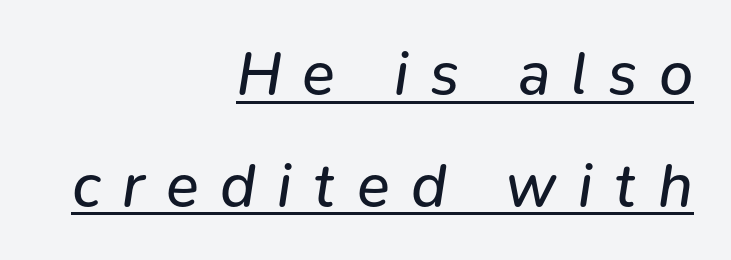
The image shows 61 px regular-weight type, italic (leaning right); set right-aligned, line spacing 1.83x, unusually wide letter spacing (+0.35 em), underlined; low stroke contrast and a medium x-height.
